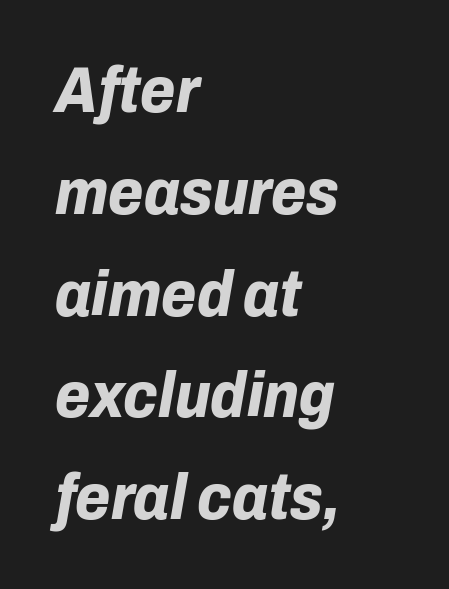
You could not count columns in this text — the font is proportionally spaced. Summary of vertical rhythm: regular, with standard interline spacing. Horizontally, the lines are justified to the leading edge only. The rendering applies a slant to the glyphs. Is the letter spacing exaggerated? No — it looks like the ordinary default.
